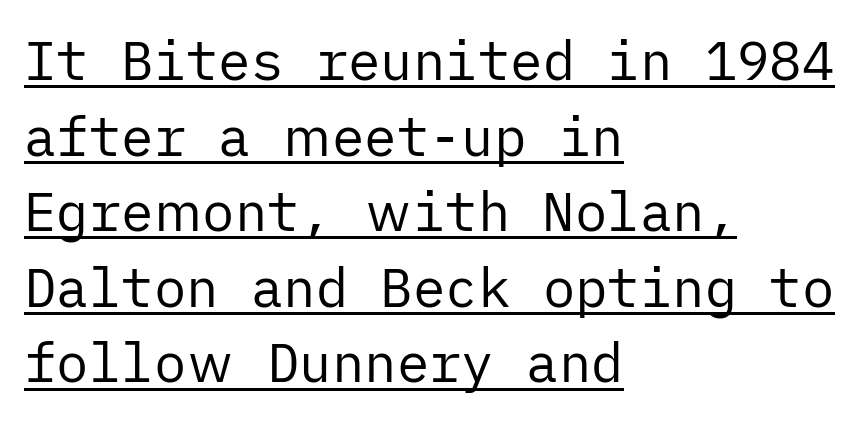
The image shows 54 px regular-weight sans-serif type, upright; set left-aligned, normal line spacing (1.4x), normal letter spacing, underlined; low stroke contrast and a medium x-height.
